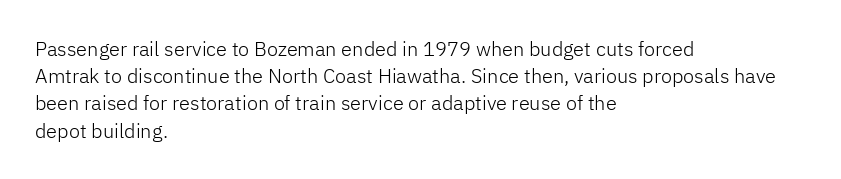
The image shows 20 px text type, upright; set left-aligned, normal line spacing (1.36x), normal letter spacing, not underlined.
